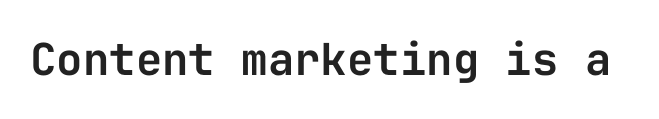
Q: Is the text italic (slanted)? A: No, it is upright.
Q: Is the typeface a serif or a sans-serif typeface? A: Sans-serif.
Q: Is the text underlined? A: No.
Q: Is the spacing between letters normal or unusually wide? A: Normal.
Q: Width (condensed, normal, or wide)? A: Normal.
Q: Stroke contrast? A: Low.
Q: x-height? A: Medium.
Q: Monospaced? A: Yes.
